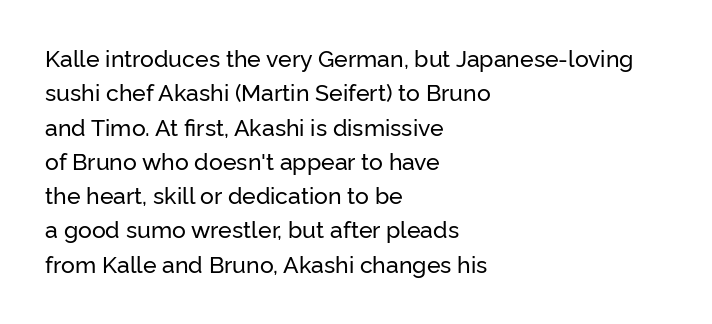
{"italic": "no", "underline": "no", "align": "left", "line_spacing": "normal", "line_spacing_ratio": 1.49, "letter_spacing": "normal", "letter_spacing_em": 0.0, "glyph_px": 23}
